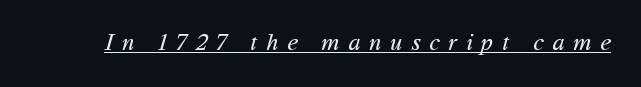
Q: Is the text bold? A: No.
Q: Is the text underlined? A: Yes.
Q: Is the spacing between letters normal or unusually wide? A: Unusually wide.
